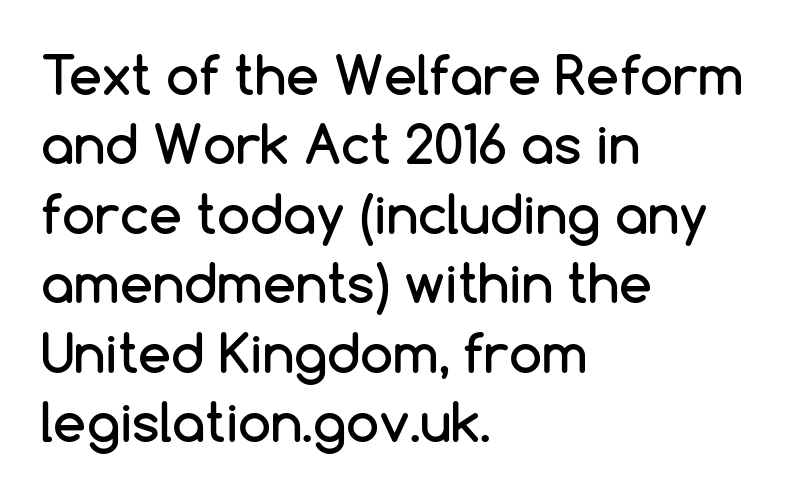
The image shows 53 px sans-serif type, upright; set left-aligned, normal line spacing (1.31x), normal letter spacing, not underlined; low stroke contrast and a medium x-height.
